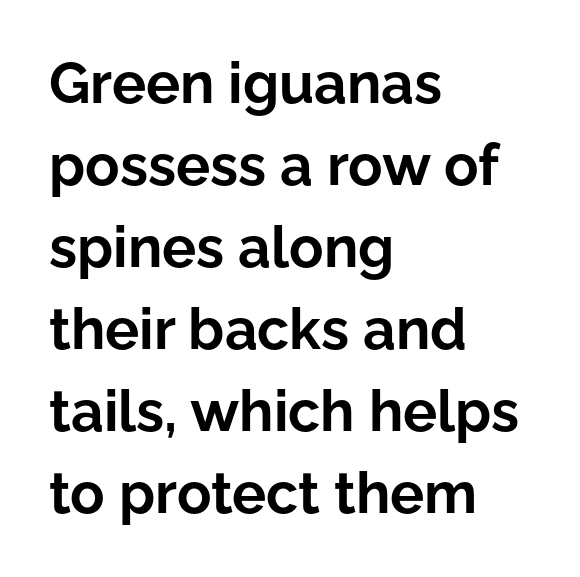
The image shows 57 px bold sans-serif type, upright; set left-aligned, normal line spacing (1.44x), normal letter spacing, not underlined; low stroke contrast and a medium x-height.
